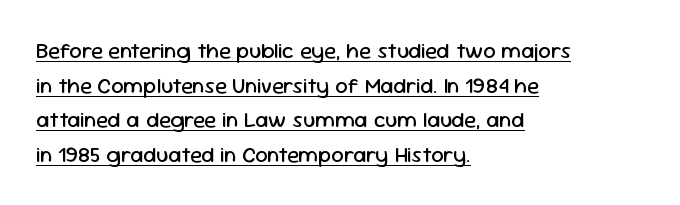
The image shows 22 px text type, upright; set left-aligned, normal line spacing (1.57x), normal letter spacing, underlined.
